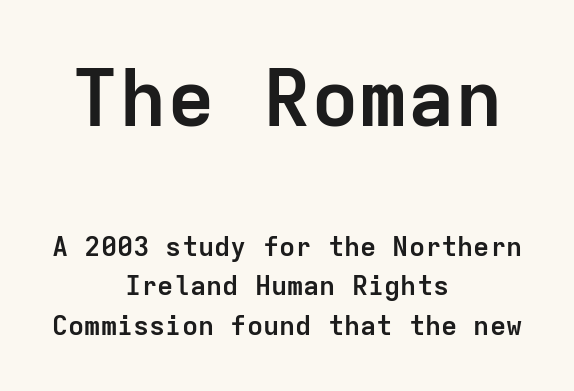
In terms of letterspacing, this is plain default setting. A typesetter would mark this as roman, not italic. These lines are composed in type without serifs. The typesetting leans heavy: a genuine bold.
